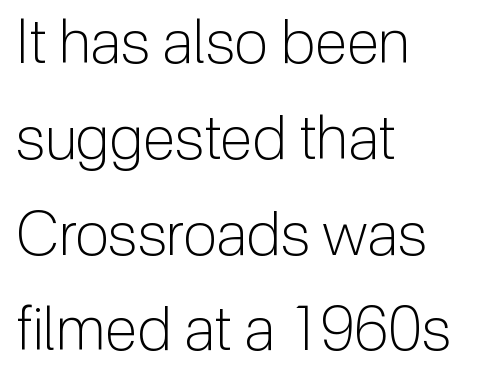
Q: Is the text bold? A: No.
Q: Is the text italic (slanted)? A: No, it is upright.
Q: Is the typeface a serif or a sans-serif typeface? A: Sans-serif.
Q: Is the text underlined? A: No.
Q: How is the paragraph aligned? A: Left-aligned.
Q: Is the spacing between letters normal or unusually wide? A: Normal.
Q: Is the spacing between lines tight, normal or loose? A: Normal.
Q: Width (condensed, normal, or wide)? A: Normal.
Q: Stroke contrast? A: Low.
Q: x-height? A: Medium.
Q: Monospaced? A: No.
